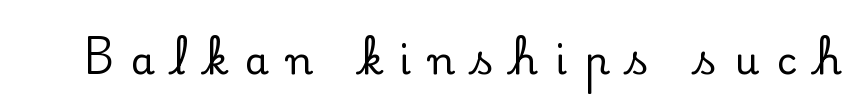
Q: Is the text italic (slanted)? A: No, it is upright.
Q: Is the text underlined? A: No.
Q: Is the spacing between letters normal or unusually wide? A: Unusually wide.
Q: Width (condensed, normal, or wide)? A: Normal.
Q: Stroke contrast? A: Low.
Q: x-height? A: Small.
Q: Monospaced? A: No.
